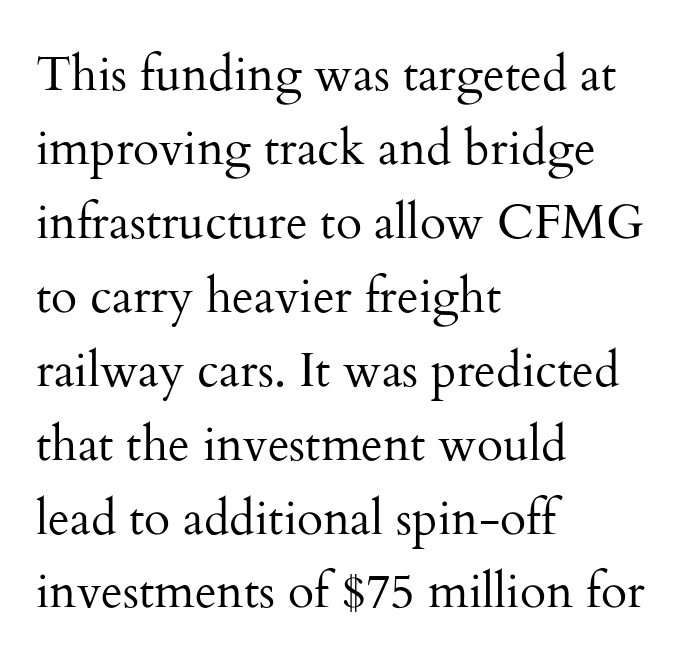
{"serif": "yes", "italic": "no", "bold": "no", "weight": "regular", "width": "normal", "stroke_contrast": "medium", "x_height": "small", "monospaced": "no", "underline": "no", "align": "left", "line_spacing": "normal", "line_spacing_ratio": 1.54, "letter_spacing": "normal", "letter_spacing_em": 0.0, "glyph_px": 48}
